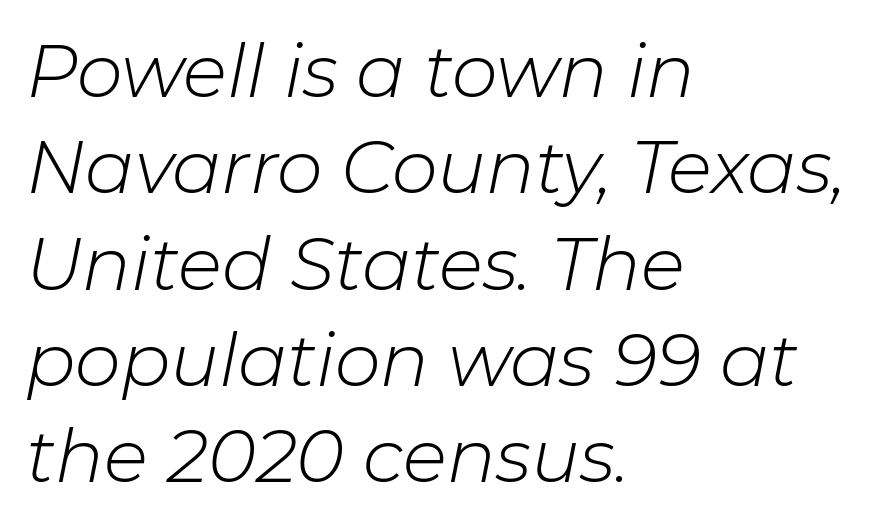
Q: Is the text bold? A: No.
Q: Is the text italic (slanted)? A: Yes, it leans right by about 11 degrees.
Q: Is the text underlined? A: No.
Q: How is the paragraph aligned? A: Left-aligned.
Q: Is the spacing between letters normal or unusually wide? A: Normal.
Q: Is the spacing between lines tight, normal or loose? A: Normal.
Q: Width (condensed, normal, or wide)? A: Normal.
Q: Stroke contrast? A: Low.
Q: x-height? A: Medium.
Q: Monospaced? A: No.
